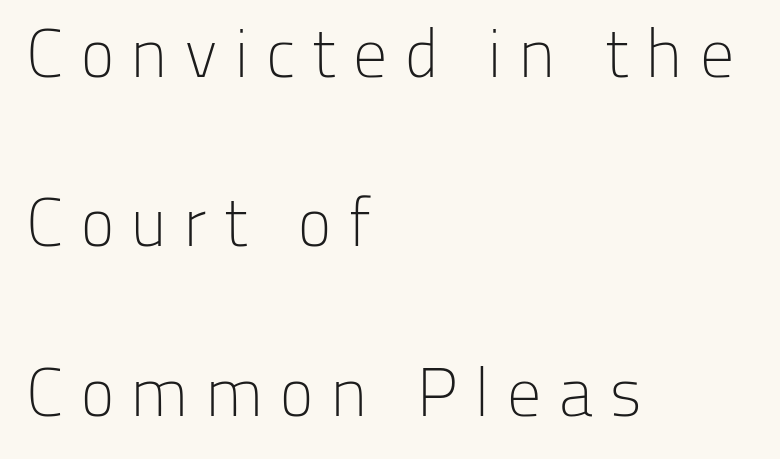
{"serif": "no", "italic": "no", "bold": "no", "weight": "light", "width": "normal", "stroke_contrast": "low", "x_height": "medium", "monospaced": "no", "underline": "no", "align": "left", "line_spacing": "loose", "line_spacing_ratio": 2.49, "letter_spacing": "wide", "letter_spacing_em": 0.26, "glyph_px": 68}
